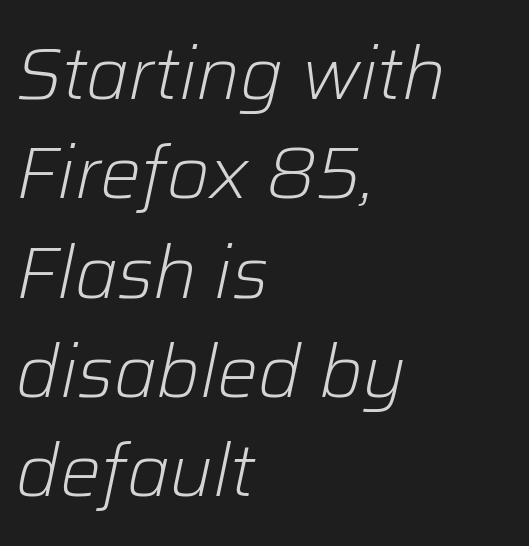
Q: Is the text bold? A: No.
Q: Is the text italic (slanted)? A: Yes, it leans right by about 12 degrees.
Q: Is the text underlined? A: No.
Q: How is the paragraph aligned? A: Left-aligned.
Q: Is the spacing between letters normal or unusually wide? A: Normal.
Q: Is the spacing between lines tight, normal or loose? A: Normal.
Q: Width (condensed, normal, or wide)? A: Normal.
Q: Stroke contrast? A: Low.
Q: x-height? A: Medium.
Q: Monospaced? A: No.
